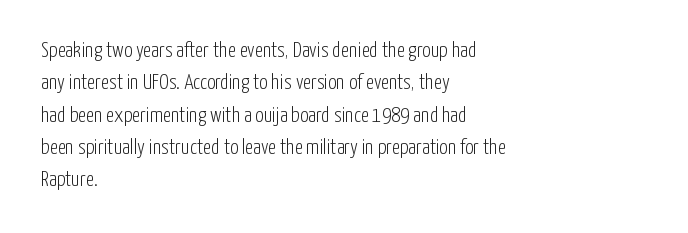
The image shows 21 px text type, upright; set left-aligned, normal line spacing (1.54x), normal letter spacing, not underlined.
